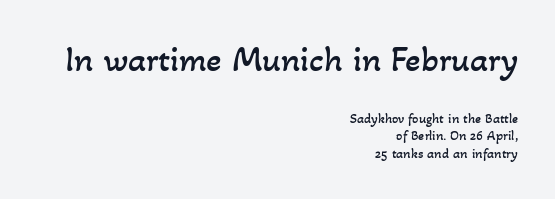
Descender tails drop into unmarked territory. These lines are set flush right with a ragged left edge. The face used here is rendered with its standard letterfit. The more generous point size was reserved for the upper chunk.
